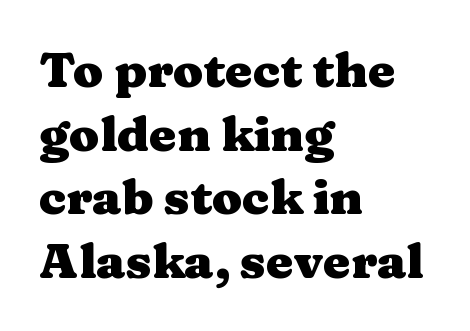
Q: Is the text bold? A: Yes.
Q: Is the text italic (slanted)? A: No, it is upright.
Q: Is the typeface a serif or a sans-serif typeface? A: Serif.
Q: Is the text underlined? A: No.
Q: How is the paragraph aligned? A: Left-aligned.
Q: Is the spacing between letters normal or unusually wide? A: Normal.
Q: Is the spacing between lines tight, normal or loose? A: Normal.
Q: Width (condensed, normal, or wide)? A: Wide.
Q: Stroke contrast? A: Medium.
Q: x-height? A: Medium.
Q: Monospaced? A: No.
